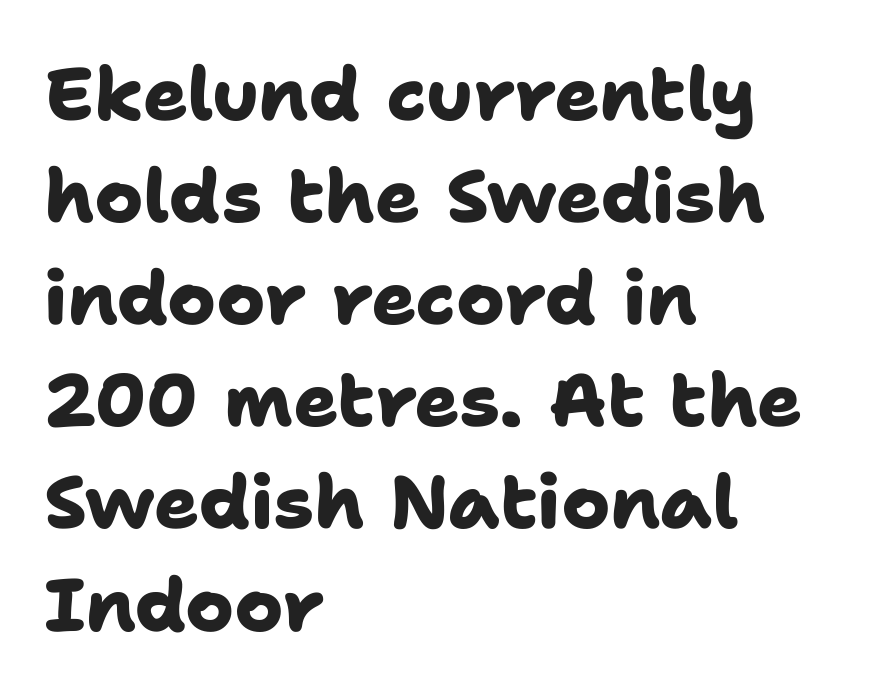
The image shows 74 px heavy sans-serif type; set left-aligned, normal line spacing (1.38x), normal letter spacing, not underlined; low stroke contrast and a medium x-height.
